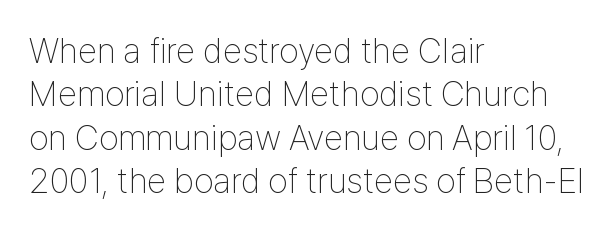
{"serif": "no", "italic": "no", "bold": "no", "weight": "thin", "width": "condensed", "stroke_contrast": "low", "x_height": "medium", "monospaced": "no", "underline": "no", "align": "left", "line_spacing_ratio": 1.24, "letter_spacing": "normal", "letter_spacing_em": 0.0, "glyph_px": 35}
